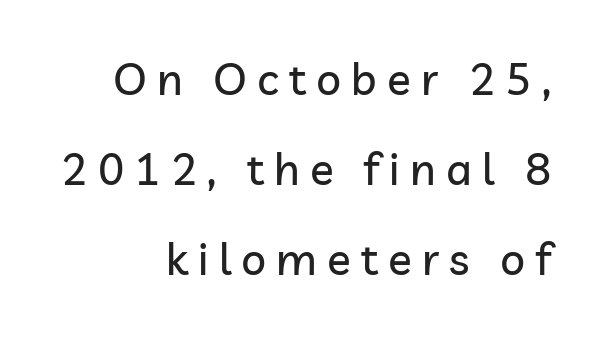
The image shows 44 px sans-serif type, upright; set right-aligned, loose line spacing (2.05x), unusually wide letter spacing (+0.23 em), not underlined; low stroke contrast and a medium x-height.
